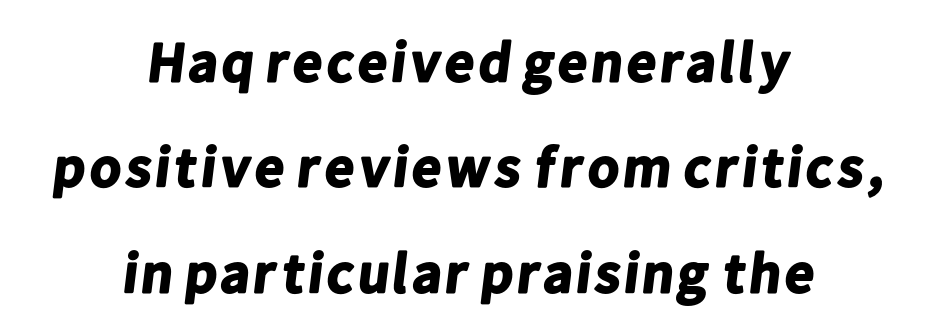
Q: Is the text bold? A: Yes.
Q: Is the typeface a serif or a sans-serif typeface? A: Sans-serif.
Q: Is the text underlined? A: No.
Q: How is the paragraph aligned? A: Centered.
Q: Is the spacing between letters normal or unusually wide? A: Normal.
Q: Width (condensed, normal, or wide)? A: Normal.
Q: Stroke contrast? A: Low.
Q: x-height? A: Medium.
Q: Monospaced? A: No.
